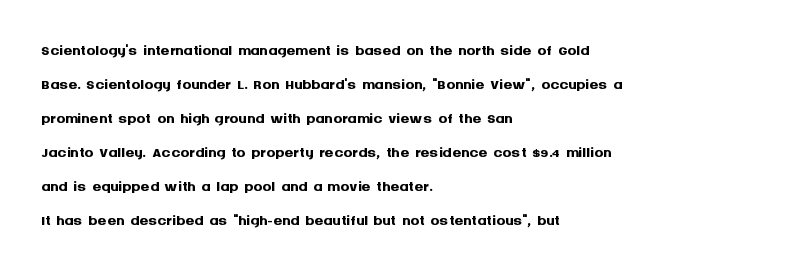
Underline: absent. Default kerning and tracking; the words read as compact shapes. Successive baselines arrive at the customary interval. You can tell it's not italic because the verticals are truly vertical. One-word summary of the alignment: left. These lines carry a lot of weight — the face is fully bold.
